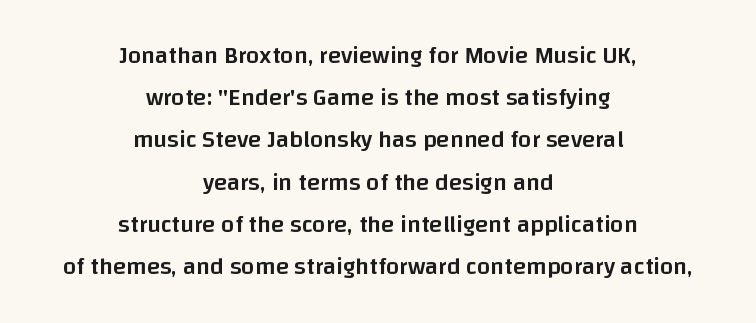
Q: Is the text bold? A: Semi-bold.
Q: Is the text italic (slanted)? A: No, it is upright.
Q: Is the text underlined? A: No.
Q: How is the paragraph aligned? A: Centered.
Q: Is the spacing between letters normal or unusually wide? A: Normal.
